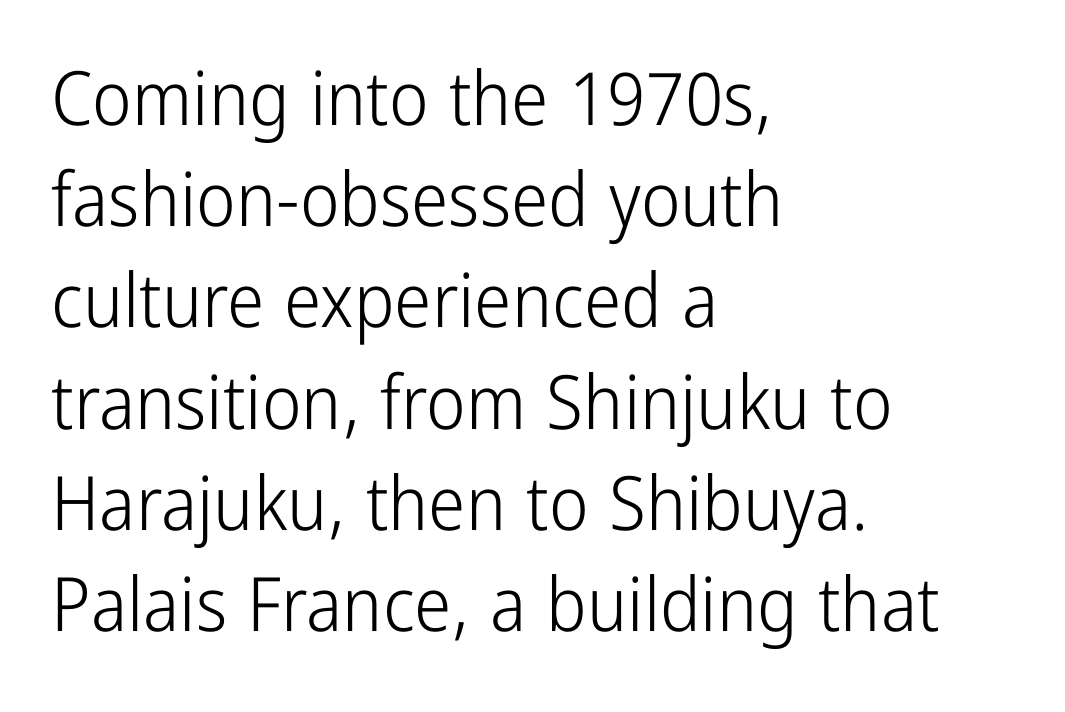
Q: Is the text bold? A: No.
Q: Is the text italic (slanted)? A: No, it is upright.
Q: Is the typeface a serif or a sans-serif typeface? A: Sans-serif.
Q: Is the text underlined? A: No.
Q: How is the paragraph aligned? A: Left-aligned.
Q: Is the spacing between letters normal or unusually wide? A: Normal.
Q: Is the spacing between lines tight, normal or loose? A: Normal.
Q: Width (condensed, normal, or wide)? A: Condensed.
Q: Stroke contrast? A: Low.
Q: x-height? A: Medium.
Q: Monospaced? A: No.
